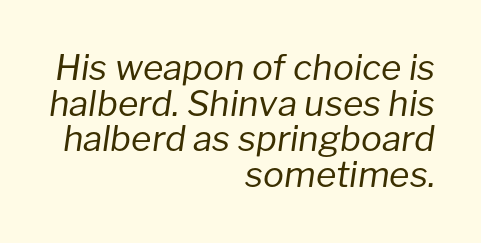
Q: Is the text bold? A: No.
Q: Is the text italic (slanted)? A: Yes, it leans right by about 8 degrees.
Q: Is the text underlined? A: No.
Q: How is the paragraph aligned? A: Right-aligned.
Q: Is the spacing between letters normal or unusually wide? A: Normal.
Q: Is the spacing between lines tight, normal or loose? A: Tight.
Q: Width (condensed, normal, or wide)? A: Normal.
Q: Stroke contrast? A: Low.
Q: x-height? A: Medium.
Q: Monospaced? A: No.
